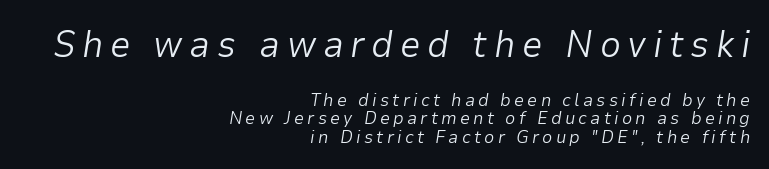
The image shows 37 px light type, italic (leaning right); set right-aligned, tight line spacing (1.03x), not underlined; the first (top) block is 2.06x larger; low stroke contrast and a medium x-height.
